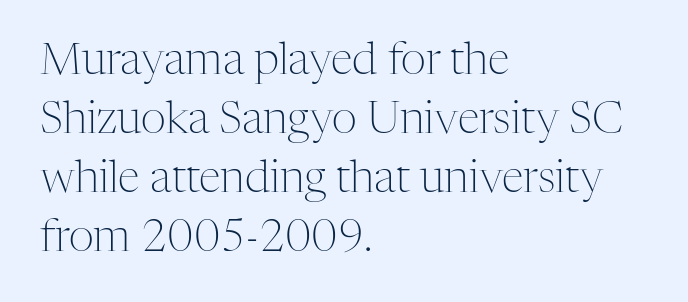
{"serif": "yes", "italic": "no", "bold": "no", "weight": "light", "width": "normal", "stroke_contrast": "medium", "x_height": "medium", "monospaced": "no", "underline": "no", "align": "left", "line_spacing": "normal", "line_spacing_ratio": 1.34, "letter_spacing": "normal", "letter_spacing_em": 0.0, "glyph_px": 44}
